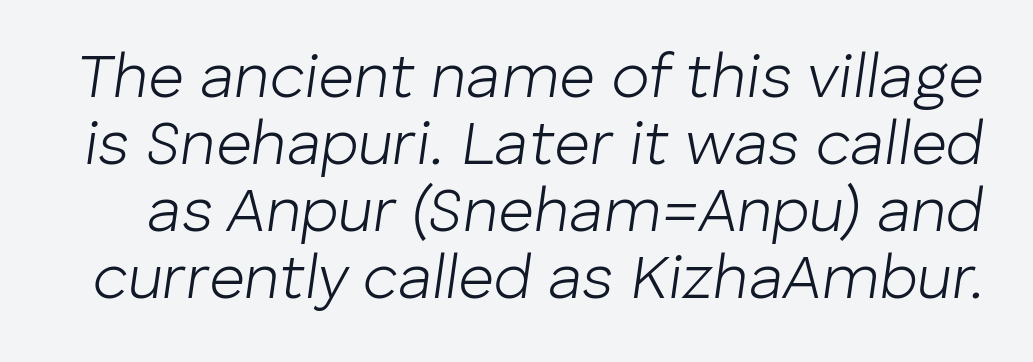
The image shows 62 px light type, italic (leaning right); set tight line spacing (1.08x), normal letter spacing, not underlined; low stroke contrast and a medium x-height.
